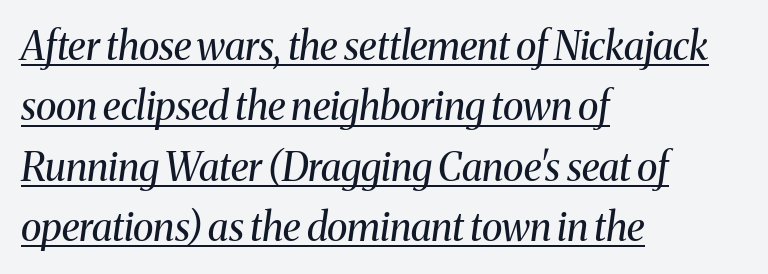
Q: Is the text bold? A: No.
Q: Is the text italic (slanted)? A: Yes, it leans right by about 8 degrees.
Q: Is the typeface a serif or a sans-serif typeface? A: Serif.
Q: Is the text underlined? A: Yes.
Q: How is the paragraph aligned? A: Left-aligned.
Q: Is the spacing between letters normal or unusually wide? A: Normal.
Q: Is the spacing between lines tight, normal or loose? A: Normal.
Q: Width (condensed, normal, or wide)? A: Normal.
Q: Stroke contrast? A: Medium.
Q: x-height? A: Medium.
Q: Monospaced? A: No.
